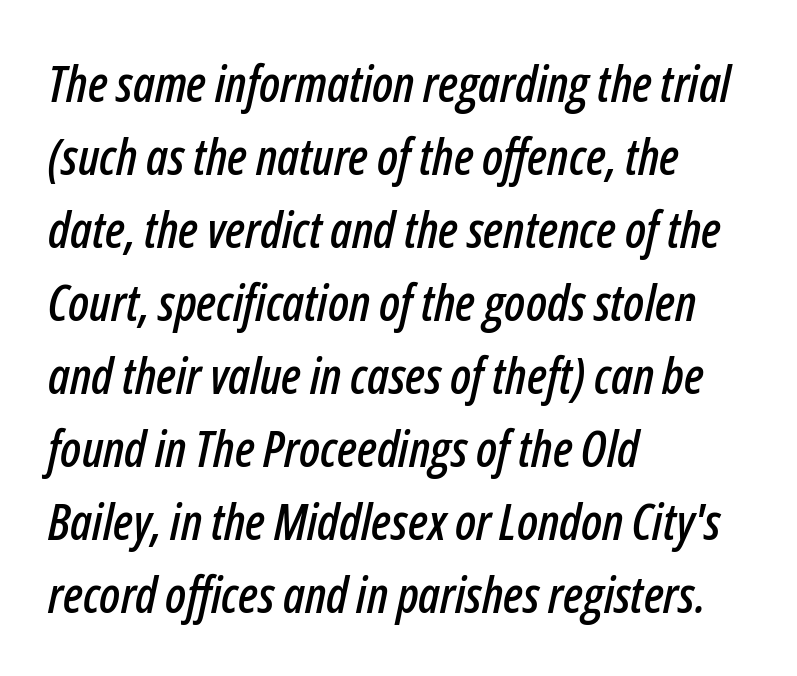
The image shows 50 px condensed type, italic (leaning right); set left-aligned, normal line spacing (1.46x), normal letter spacing, not underlined; low stroke contrast and a medium x-height.
